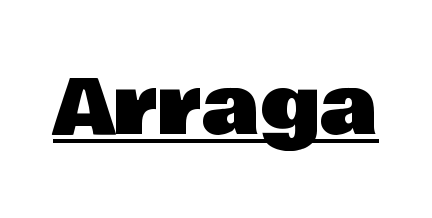
Q: Is the text italic (slanted)? A: No, it is upright.
Q: Is the typeface a serif or a sans-serif typeface? A: Sans-serif.
Q: Is the text underlined? A: Yes.
Q: Is the spacing between letters normal or unusually wide? A: Normal.
Q: Width (condensed, normal, or wide)? A: Normal.
Q: Stroke contrast? A: Low.
Q: x-height? A: Large.
Q: Monospaced? A: No.
